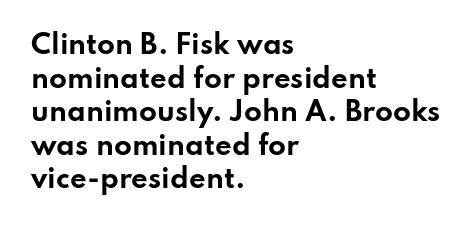
The image shows 26 px bold type, upright; set left-aligned, normal line spacing (1.29x), normal letter spacing, not underlined.
